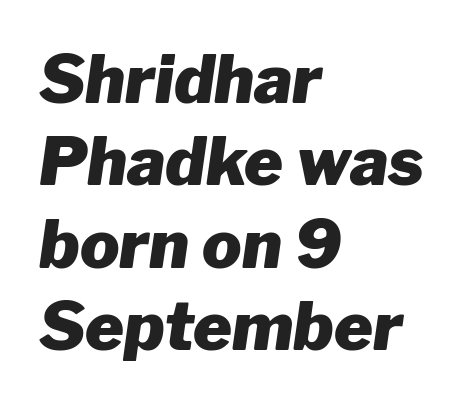
Letters rest on an invisible, unmarked baseline. You'd pick this weight for a headline — it's a proper bold. This is oblique type, the kind used for emphasis or titles. What stands out about the letter spacing? Nothing — it is the standard amount. Think of a printed novel: that variable character pitch is what you see here. Short and long lines alike share a common starting point at left.
